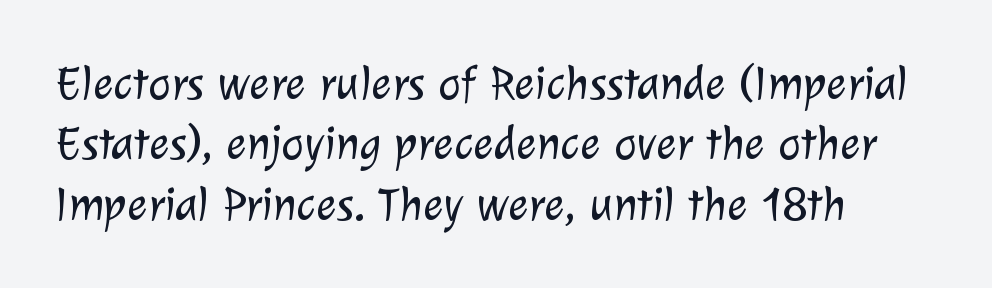
The characters display no serif detailing; their extremities are plain. Spacing verdict: proportional, widths tailored to each character. This sample uses plain, unmodified letter spacing. Normally led — the rows are evenly, conventionally spaced. The rag falls on the right side of this text block.
